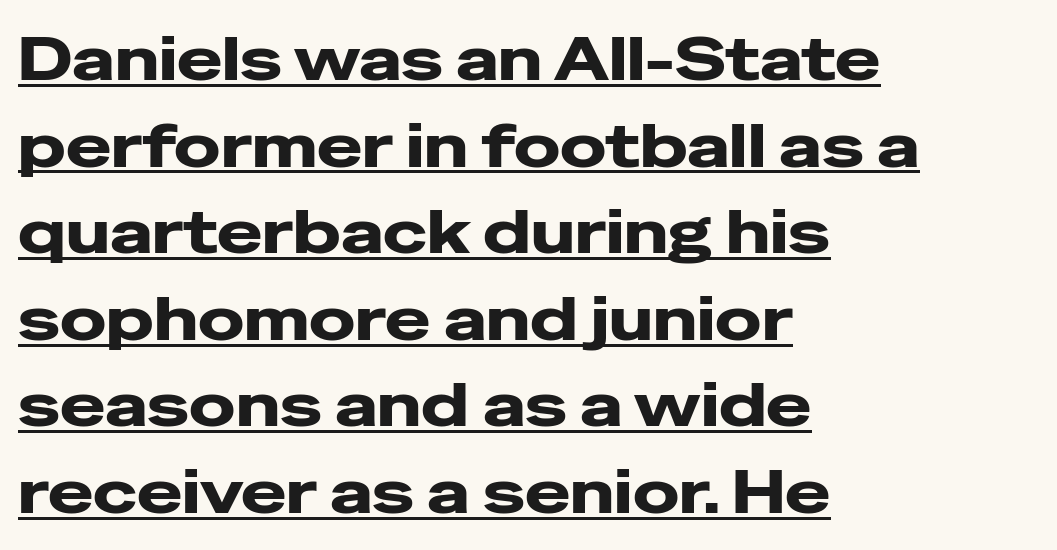
Posture: straight, roman, zero tilt. There is no visible air inserted between adjacent glyphs. This sample carries an underscore along the baseline area. Is this a fixed-width face? No — the glyphs have proportional, varying widths. Is the type bold? Yes — the strokes are clearly thick and heavy.
